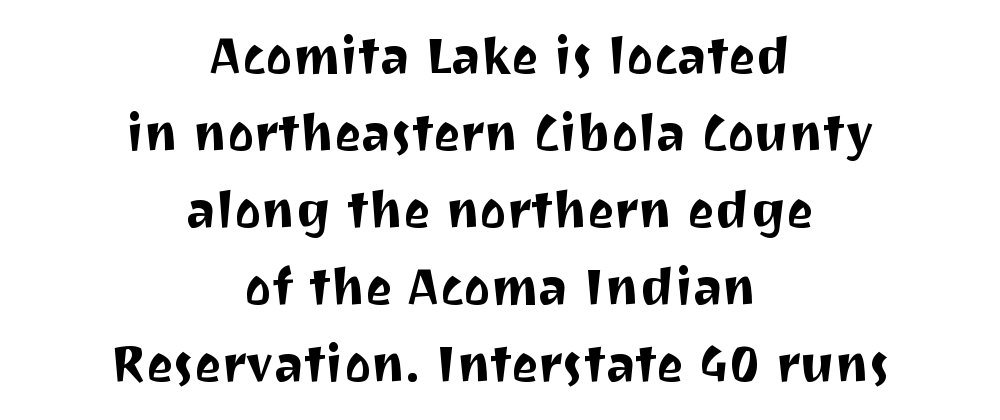
The image shows 51 px sans-serif type, upright; set centered, normal line spacing (1.51x), normal letter spacing, not underlined; medium stroke contrast and a medium x-height.
